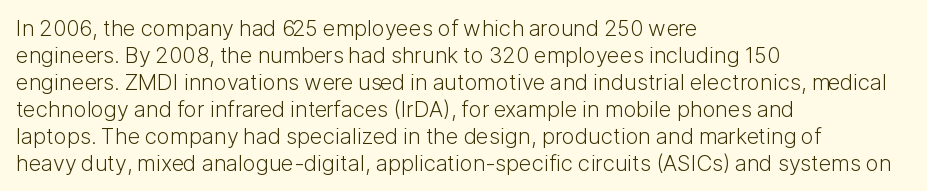
Beneath every word, the page is bare. The lettering holds an erect, upright posture throughout. Caption: face not bold, strokes unweighted. The gaps between neighbouring characters are ordinary and unremarkable.
